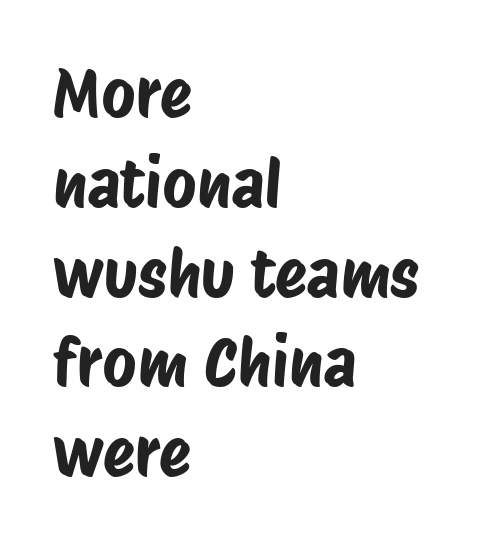
Bare-footed words on every line. The face used here is proportionally spaced, like ordinary book or web type. The typeface chosen for these lines omits serifs. Look at the tracking — it's just the regular setting, nothing added. How would I describe the line gaps? Plain and ordinary.
